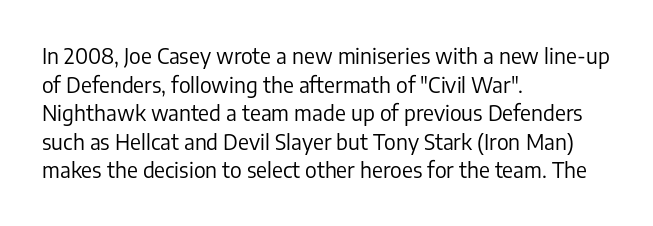
Line beginnings align vertically; line endings do not. Whoever set this chose a conventional vertical rhythm. Stroke mass is kept to a normal reading level or below. Nobody touched the tracking dial on this one.
